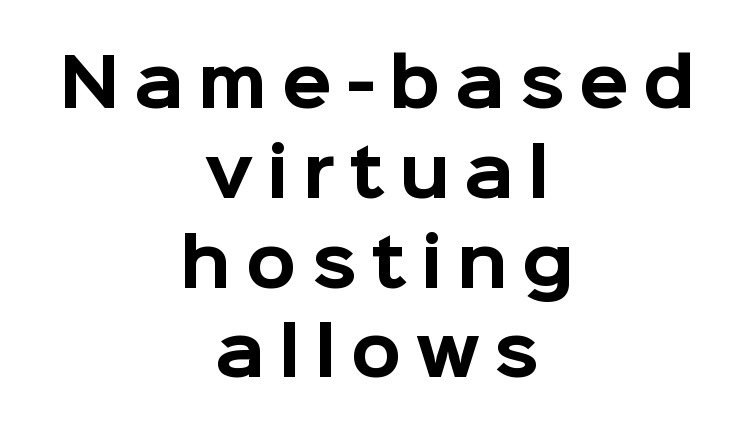
The image shows 66 px bold sans-serif type, upright; set centered, normal line spacing (1.36x), unusually wide letter spacing (+0.21 em), not underlined; low stroke contrast and a medium x-height.
